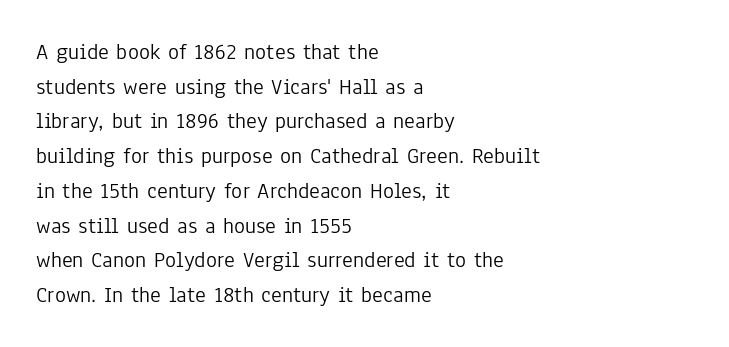
The image shows 23 px text type, upright; set left-aligned, normal line spacing (1.51x), normal letter spacing, not underlined.
